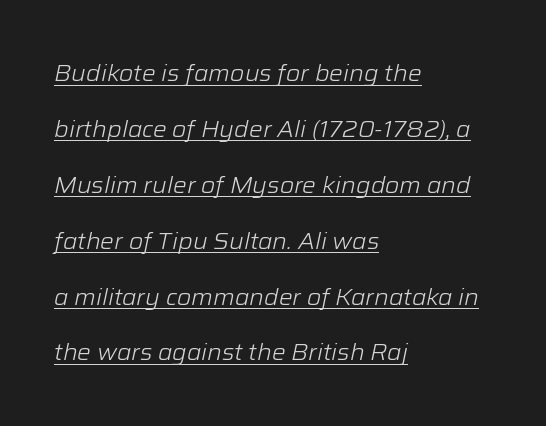
The image shows 23 px text type, italic (leaning right); set left-aligned, loose line spacing (2.43x), normal letter spacing, underlined.
